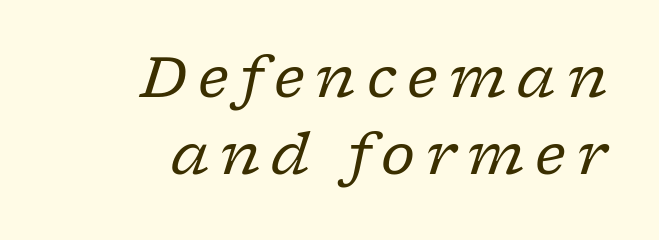
Q: Is the text bold? A: No.
Q: Is the text italic (slanted)? A: Yes, it leans right by about 17 degrees.
Q: Is the typeface a serif or a sans-serif typeface? A: Serif.
Q: Is the text underlined? A: No.
Q: How is the paragraph aligned? A: Right-aligned.
Q: Is the spacing between lines tight, normal or loose? A: Normal.
Q: Width (condensed, normal, or wide)? A: Normal.
Q: Stroke contrast? A: Low.
Q: x-height? A: Medium.
Q: Monospaced? A: No.
